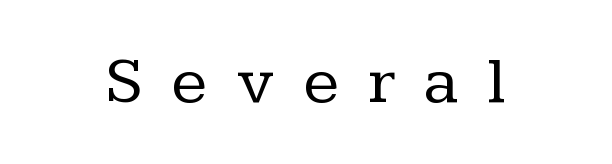
{"serif": "yes", "italic": "no", "bold": "no", "weight": "regular", "width": "normal", "stroke_contrast": "low", "x_height": "medium", "monospaced": "no", "underline": "no", "letter_spacing": "wide", "letter_spacing_em": 0.43, "glyph_px": 67}
